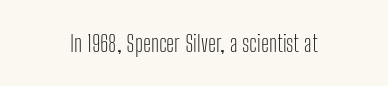
The image shows 23 px text type, upright; set normal letter spacing, not underlined.
